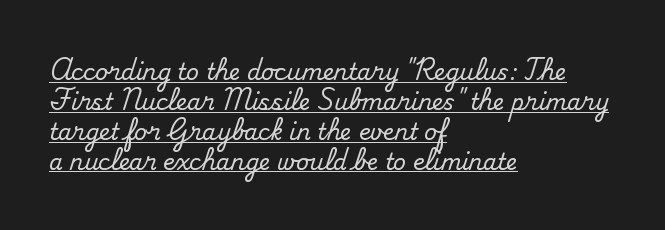
Q: Is the text italic (slanted)? A: Yes.
Q: Is the text underlined? A: Yes.
Q: How is the paragraph aligned? A: Left-aligned.
Q: Is the spacing between letters normal or unusually wide? A: Normal.
Q: Is the spacing between lines tight, normal or loose? A: Normal.
